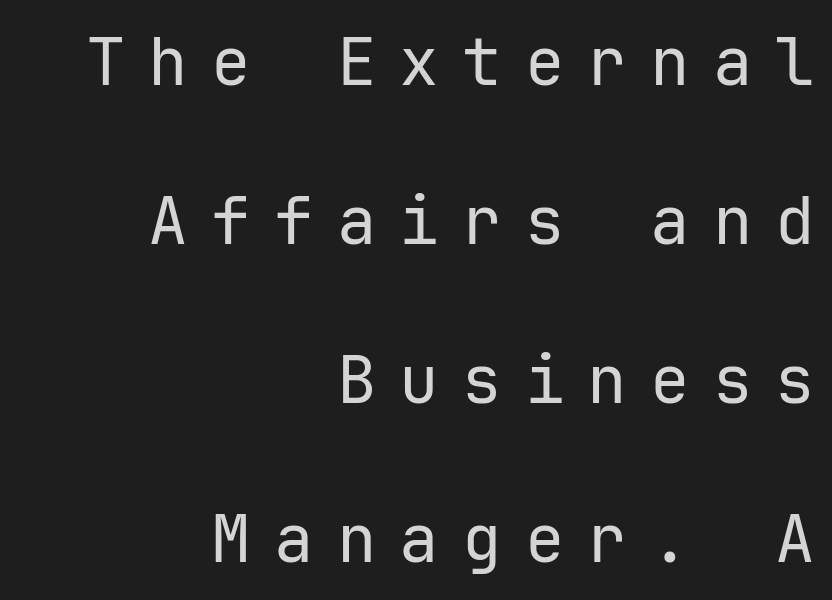
Q: Is the text bold? A: No.
Q: Is the text italic (slanted)? A: No, it is upright.
Q: Is the typeface a serif or a sans-serif typeface? A: Sans-serif.
Q: Is the text underlined? A: No.
Q: How is the paragraph aligned? A: Right-aligned.
Q: Is the spacing between letters normal or unusually wide? A: Unusually wide.
Q: Is the spacing between lines tight, normal or loose? A: Loose.
Q: Width (condensed, normal, or wide)? A: Normal.
Q: Stroke contrast? A: Low.
Q: x-height? A: Medium.
Q: Monospaced? A: Yes.
